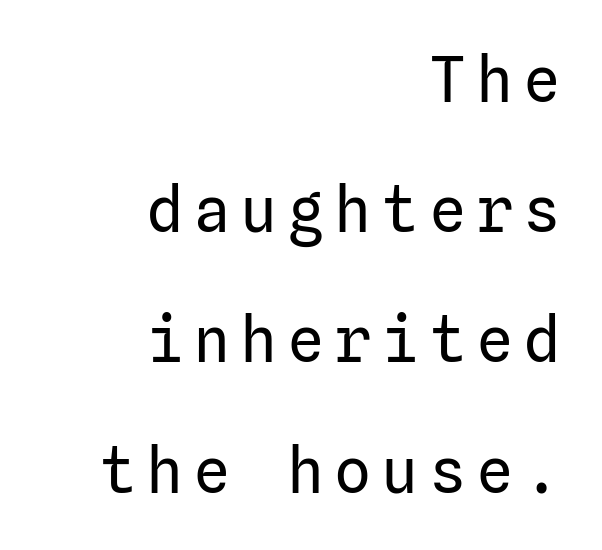
Line spacing here is loose. The passage is arranged like a letterhead date or caption credit — flush right. No word sits above an underline. Check where the strokes stop: nothing finishes them off — pure sans.
